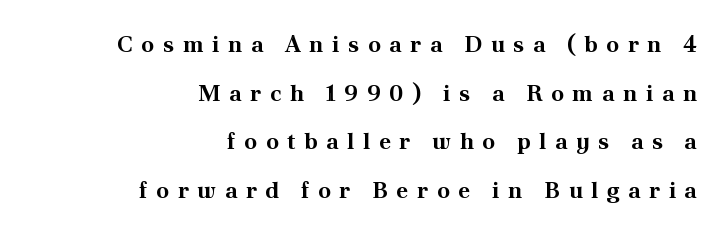
The image shows 23 px bold type, upright; set right-aligned, loose line spacing (2.11x), unusually wide letter spacing (+0.37 em), not underlined.
